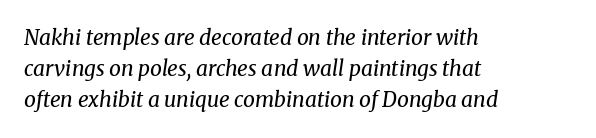
Q: Is the text bold? A: No.
Q: Is the text italic (slanted)? A: Yes, it leans right by about 8 degrees.
Q: Is the text underlined? A: No.
Q: How is the paragraph aligned? A: Left-aligned.
Q: Is the spacing between letters normal or unusually wide? A: Normal.
Q: Is the spacing between lines tight, normal or loose? A: Normal.
